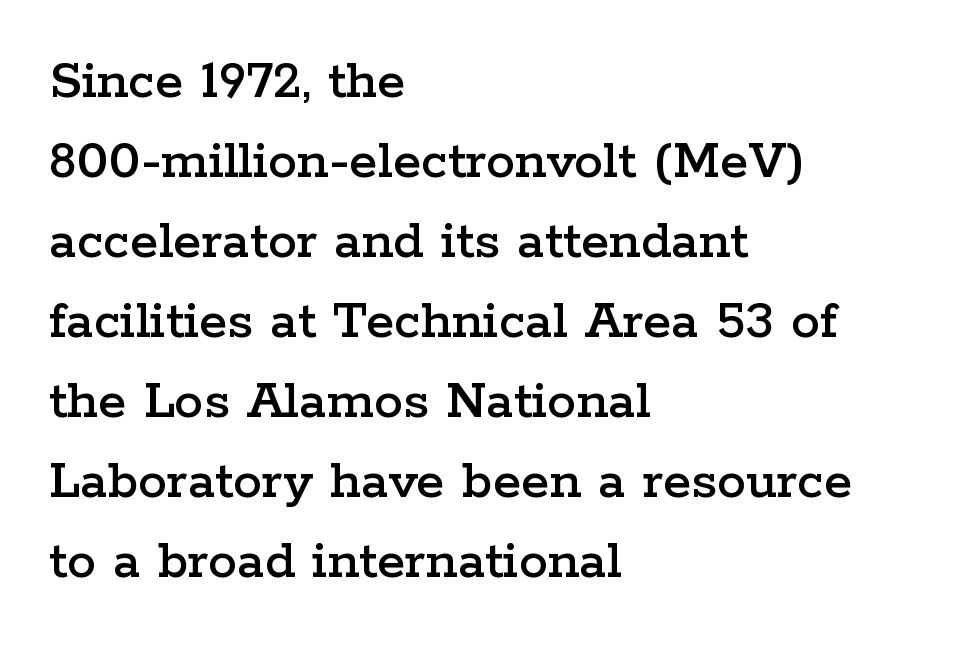
{"serif": "yes", "italic": "no", "width": "wide", "stroke_contrast": "low", "x_height": "medium", "monospaced": "no", "underline": "no", "align": "left", "line_spacing": "normal", "line_spacing_ratio": 1.38, "letter_spacing": "normal", "letter_spacing_em": 0.0, "glyph_px": 58}
